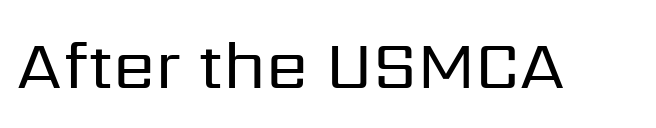
Q: Is the text bold? A: No.
Q: Is the text italic (slanted)? A: No, it is upright.
Q: Is the typeface a serif or a sans-serif typeface? A: Sans-serif.
Q: Is the text underlined? A: No.
Q: Is the spacing between letters normal or unusually wide? A: Normal.
Q: Width (condensed, normal, or wide)? A: Normal.
Q: Stroke contrast? A: Low.
Q: x-height? A: Medium.
Q: Monospaced? A: No.
